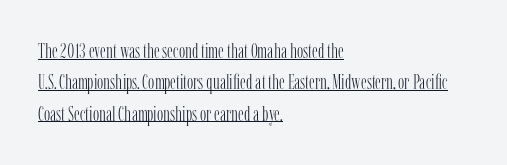
{"italic": "no", "bold": "no", "underline": "yes", "align": "left", "line_spacing": "normal", "line_spacing_ratio": 1.49, "letter_spacing": "normal", "letter_spacing_em": 0.0, "glyph_px": 21}
